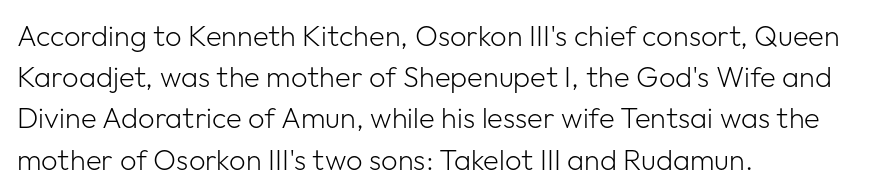
Observe the absence of serifs on each vertical stroke in this sample. Underlining? Definitely not there. Every stem runs plumb, perpendicular to the baseline. The face looks like a standard text weight, possibly lighter. You could call the tracking neutral — neither tight nor loose. In terms of leading, this rendering sits right in the middle.
